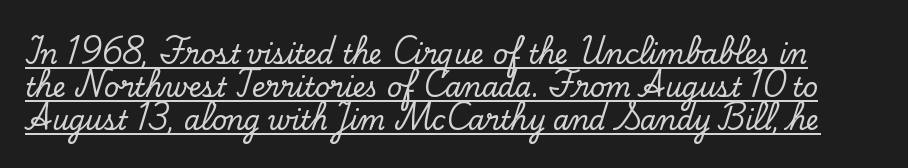
This block has exactly the height ordinary leading produces. A baseline rule has been typeset under these characters. The line texture is even and compact thanks to regular tracking.
